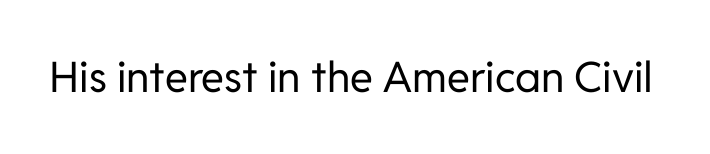
{"serif": "no", "italic": "no", "bold": "no", "weight": "regular", "width": "normal", "stroke_contrast": "low", "x_height": "medium", "monospaced": "no", "underline": "no", "letter_spacing": "normal", "letter_spacing_em": 0.0, "glyph_px": 42}
